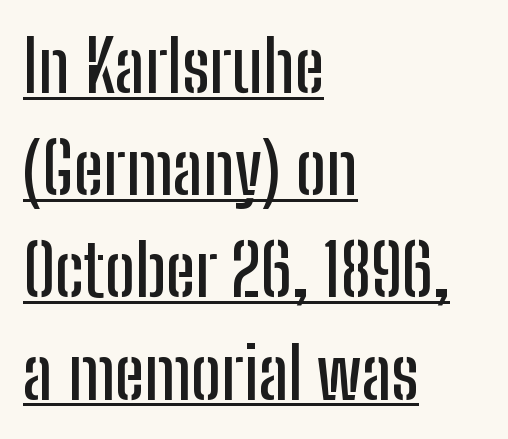
Compared with typical body copy, the letter spacing here is the same. The characters display no serif detailing; their extremities are plain. Honestly, the row spacing looks completely unremarkable. The sample's only ornament is a line tracing under the words.
